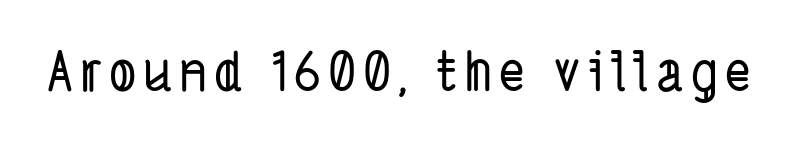
The image shows 54 px condensed sans-serif type; set not underlined; low stroke contrast and a medium x-height.
